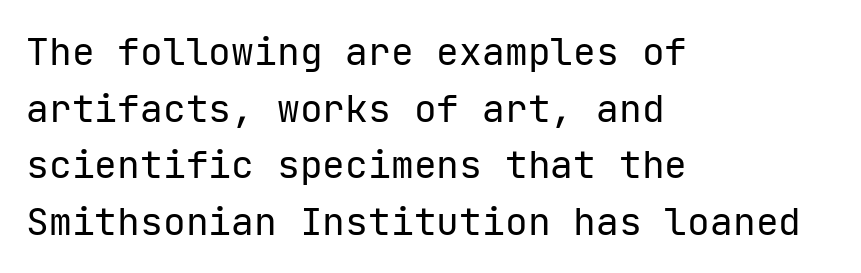
Q: Is the text bold? A: No.
Q: Is the text italic (slanted)? A: No, it is upright.
Q: Is the typeface a serif or a sans-serif typeface? A: Sans-serif.
Q: Is the text underlined? A: No.
Q: How is the paragraph aligned? A: Left-aligned.
Q: Is the spacing between letters normal or unusually wide? A: Normal.
Q: Is the spacing between lines tight, normal or loose? A: Normal.
Q: Width (condensed, normal, or wide)? A: Normal.
Q: Stroke contrast? A: Low.
Q: x-height? A: Medium.
